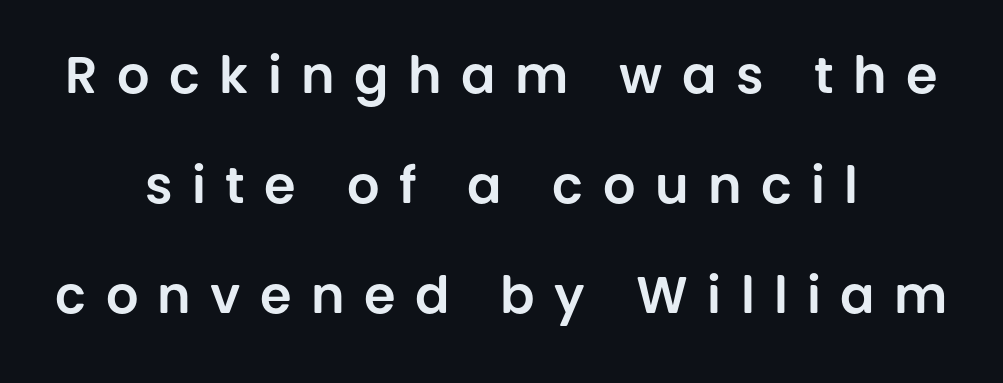
{"serif": "no", "italic": "no", "width": "normal", "stroke_contrast": "low", "x_height": "large", "monospaced": "no", "underline": "no", "align": "center", "line_spacing": "loose", "line_spacing_ratio": 2.16, "letter_spacing": "wide", "letter_spacing_em": 0.38, "glyph_px": 51}
